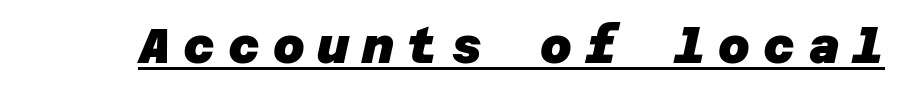
How are the letters spaced? Widely, with obvious added tracking. Observe the absence of serifs on each vertical stroke in this sample. Compared with undecorated copy, this sample adds a rule below the words. Every letter is thick-stroked: bold, no question.
